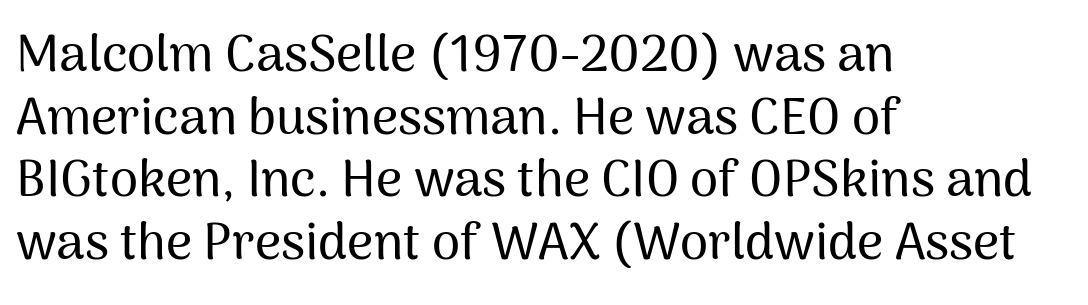
{"serif": "no", "italic": "no", "width": "normal", "stroke_contrast": "medium", "x_height": "medium", "monospaced": "no", "underline": "no", "align": "left", "line_spacing_ratio": 1.23, "letter_spacing": "normal", "letter_spacing_em": 0.0, "glyph_px": 51}
